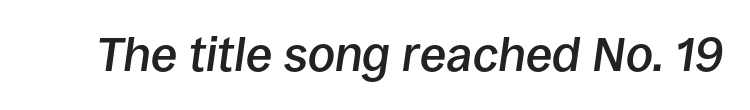
The image shows 48 px semibold type, italic (leaning right); set normal letter spacing, not underlined; low stroke contrast and a large x-height.
